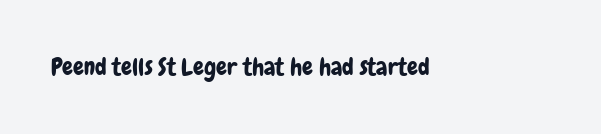
Observe the ordinary spacing: letters are neighbours, not strangers. Underline: absent. Rendered with straight, roman letterforms.
